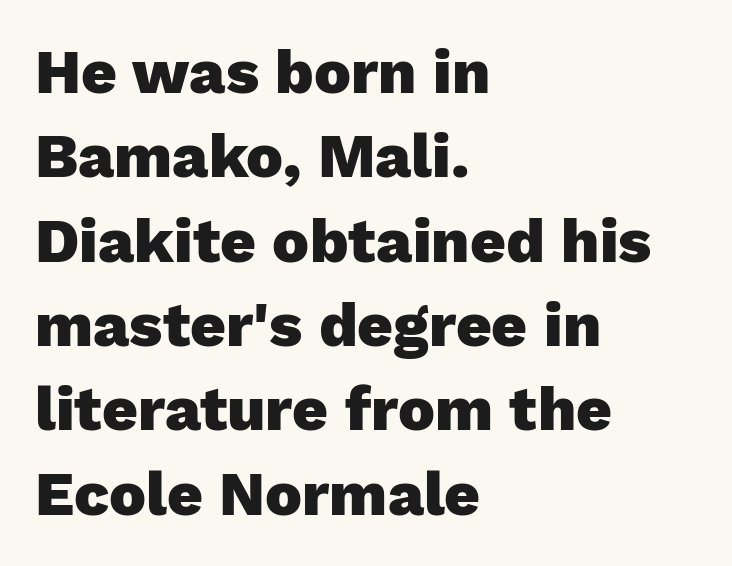
The image shows 62 px heavy sans-serif type, upright; set left-aligned, normal line spacing (1.36x), normal letter spacing, not underlined; low stroke contrast and a medium x-height.
